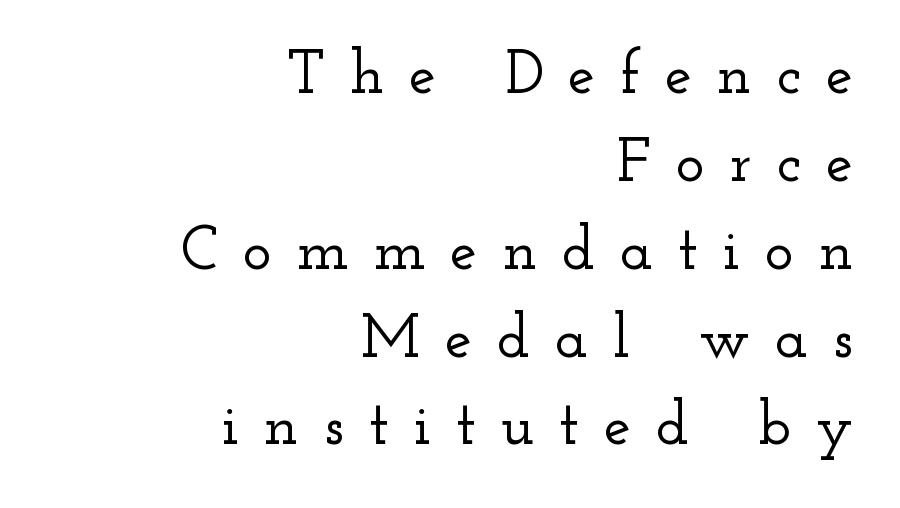
Q: Is the text italic (slanted)? A: No, it is upright.
Q: Is the typeface a serif or a sans-serif typeface? A: Serif.
Q: Is the text underlined? A: No.
Q: How is the paragraph aligned? A: Right-aligned.
Q: Is the spacing between letters normal or unusually wide? A: Unusually wide.
Q: Is the spacing between lines tight, normal or loose? A: Normal.
Q: Width (condensed, normal, or wide)? A: Wide.
Q: Stroke contrast? A: Low.
Q: x-height? A: Small.
Q: Monospaced? A: No.
